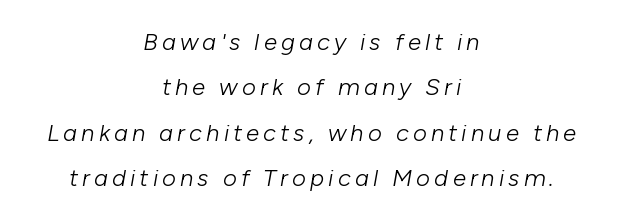
A student would call this center alignment; a typographer would say set centered. Slanted lettering throughout. Letters rest on an invisible, unmarked baseline. The face looks like a standard text weight, possibly lighter.
